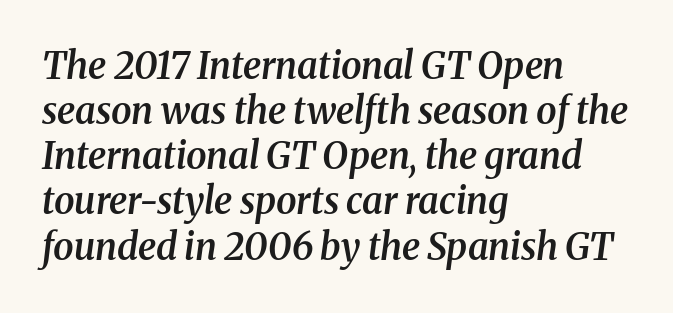
The image shows 37 px semibold serif type, italic (leaning right); set left-aligned, line spacing 1.22x, normal letter spacing, not underlined; medium stroke contrast and a medium x-height.
